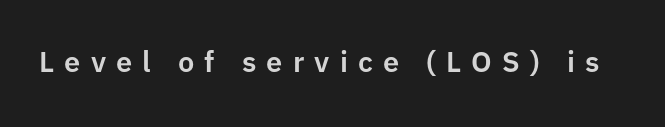
The image shows 29 px sans-serif type, upright; set unusually wide letter spacing (+0.35 em), not underlined; low stroke contrast and a medium x-height.
